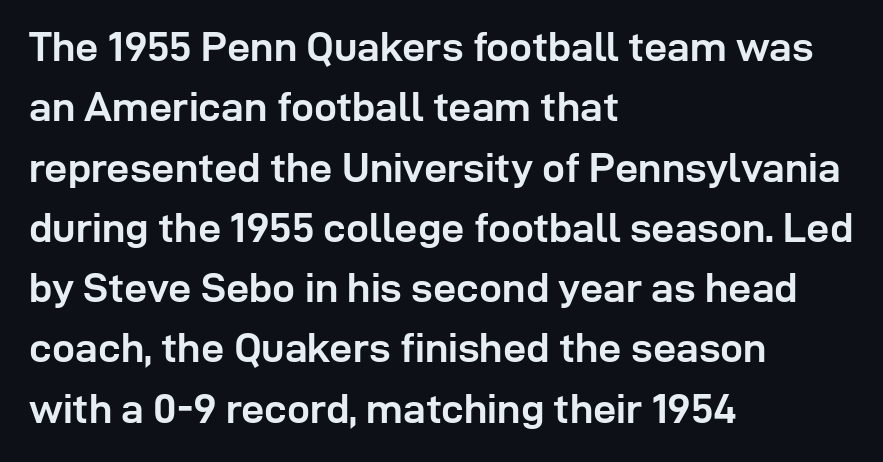
Notice how the stems are strictly vertical — no italics here. Typographically, this falls in the sans-serif category. Students, observe: this is what conventionally led text looks like. How are the letters spaced? Ordinarily, with no added tracking. Decoration check: the copy has no underline. Think of a printed novel: that variable character pitch is what you see here.
